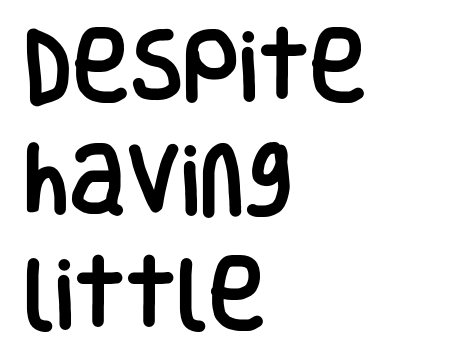
The image shows 78 px condensed sans-serif type, upright; set left-aligned, normal line spacing (1.46x), normal letter spacing, not underlined; low stroke contrast and a large x-height.
